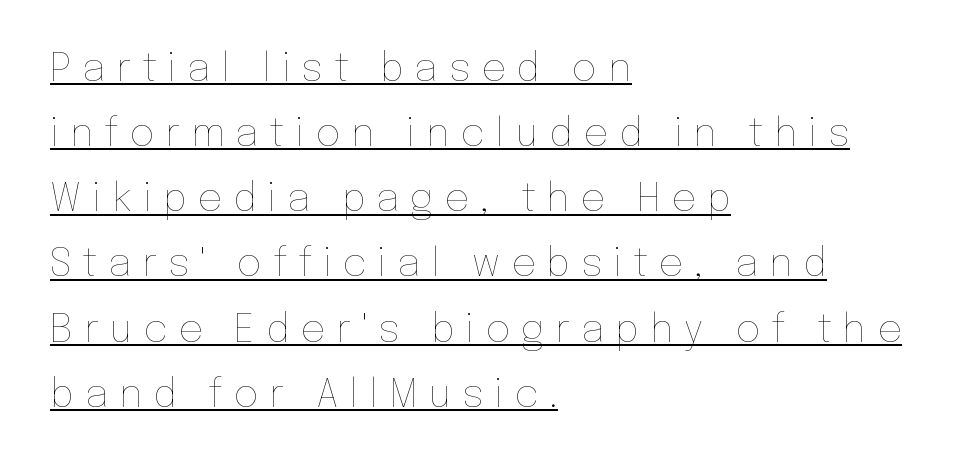
Q: Is the text bold? A: No.
Q: Is the text italic (slanted)? A: No, it is upright.
Q: Is the text underlined? A: Yes.
Q: How is the paragraph aligned? A: Left-aligned.
Q: Is the spacing between letters normal or unusually wide? A: Unusually wide.
Q: Is the spacing between lines tight, normal or loose? A: Normal.
Q: Width (condensed, normal, or wide)? A: Normal.
Q: Stroke contrast? A: Low.
Q: x-height? A: Medium.
Q: Monospaced? A: No.
